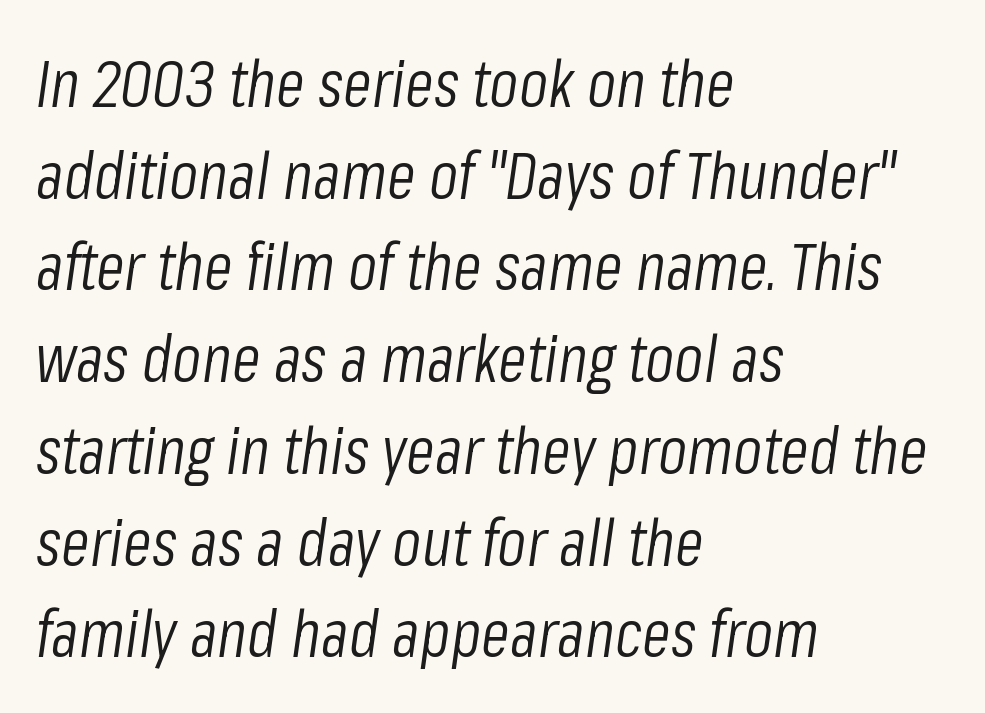
Q: Is the text bold? A: No.
Q: Is the text italic (slanted)? A: Yes, it leans right by about 8 degrees.
Q: Is the text underlined? A: No.
Q: How is the paragraph aligned? A: Left-aligned.
Q: Is the spacing between letters normal or unusually wide? A: Normal.
Q: Is the spacing between lines tight, normal or loose? A: Normal.
Q: Width (condensed, normal, or wide)? A: Condensed.
Q: Stroke contrast? A: Low.
Q: x-height? A: Medium.
Q: Monospaced? A: No.
